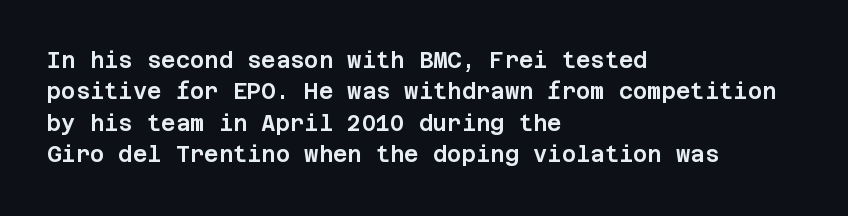
The image shows 22 px text type, upright; set left-aligned, normal line spacing (1.43x), normal letter spacing, not underlined.
